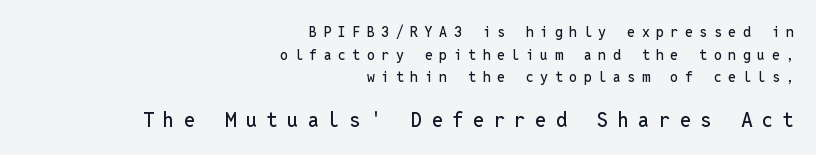
The image shows 20 px text type, upright; set right-aligned, normal line spacing (1.61x), unusually wide letter spacing (+0.47 em), not underlined; the second (bottom) block is 1.43x larger.
